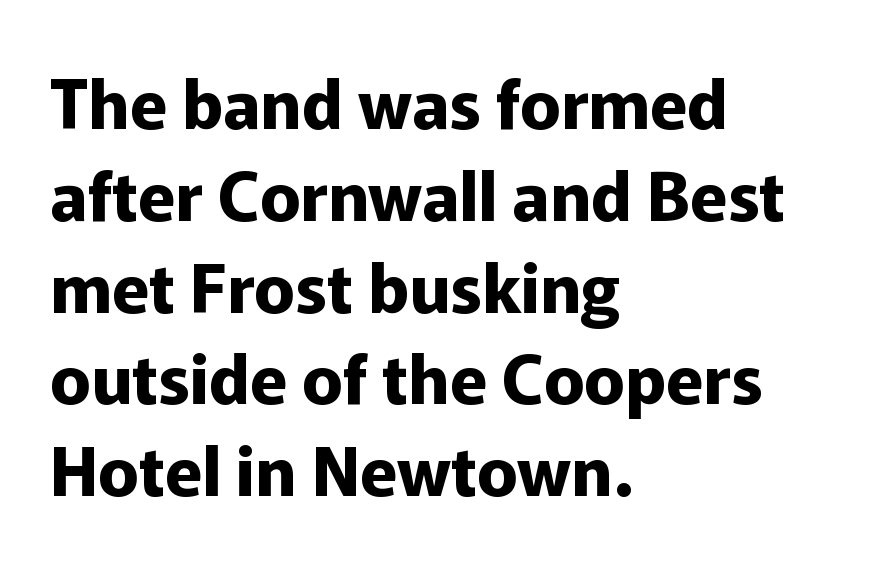
Q: Is the text bold? A: Yes.
Q: Is the text italic (slanted)? A: No, it is upright.
Q: Is the typeface a serif or a sans-serif typeface? A: Sans-serif.
Q: Is the text underlined? A: No.
Q: How is the paragraph aligned? A: Left-aligned.
Q: Is the spacing between letters normal or unusually wide? A: Normal.
Q: Is the spacing between lines tight, normal or loose? A: Normal.
Q: Width (condensed, normal, or wide)? A: Normal.
Q: Stroke contrast? A: Low.
Q: x-height? A: Medium.
Q: Monospaced? A: No.
